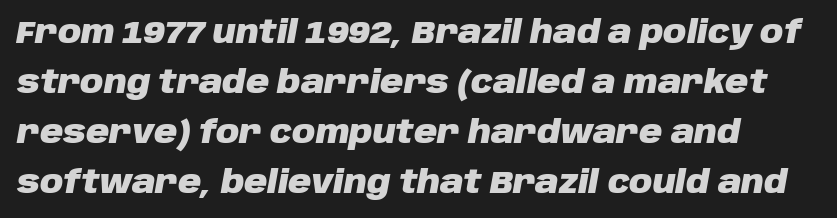
Q: Is the text bold? A: Yes.
Q: Is the text italic (slanted)? A: Yes, it leans right by about 10 degrees.
Q: Is the text underlined? A: No.
Q: Is the spacing between letters normal or unusually wide? A: Normal.
Q: Is the spacing between lines tight, normal or loose? A: Normal.
Q: Width (condensed, normal, or wide)? A: Normal.
Q: Stroke contrast? A: Low.
Q: x-height? A: Large.
Q: Monospaced? A: No.
